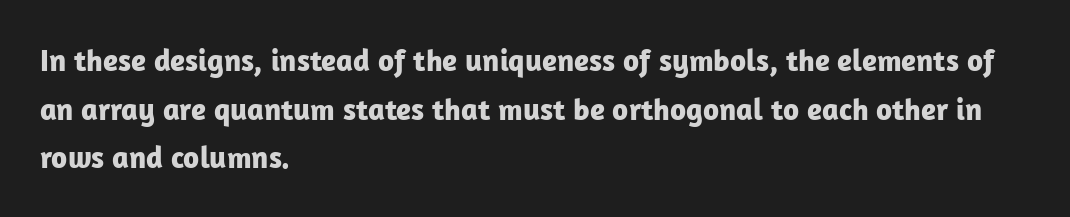
Decoration check: the copy has no underline. The face used here is proportionally spaced, like ordinary book or web type. The paragraph shown leans on its left margin. In terms of letterspacing, this is plain default setting. Leading matches the norm, producing a regular column. Unlike a traditional serif, this face leaves its strokes unadorned.
